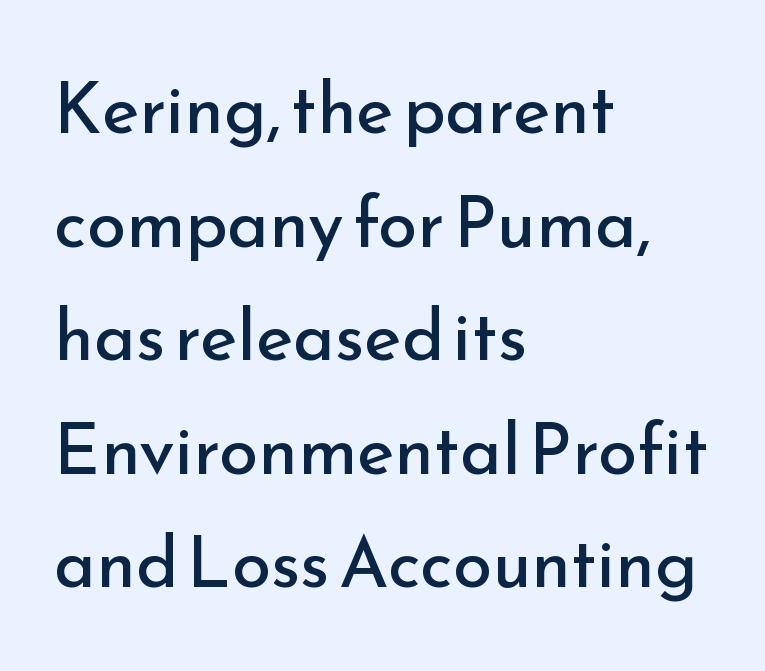
Q: Is the text bold? A: No.
Q: Is the text italic (slanted)? A: No, it is upright.
Q: Is the typeface a serif or a sans-serif typeface? A: Sans-serif.
Q: Is the text underlined? A: No.
Q: How is the paragraph aligned? A: Left-aligned.
Q: Is the spacing between letters normal or unusually wide? A: Normal.
Q: Is the spacing between lines tight, normal or loose? A: Normal.
Q: Width (condensed, normal, or wide)? A: Normal.
Q: Stroke contrast? A: Low.
Q: x-height? A: Small.
Q: Monospaced? A: No.
